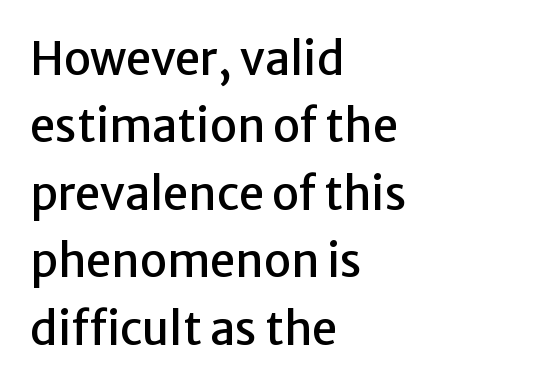
Every stem runs plumb, perpendicular to the baseline. A normal amount of white space separates one row of letters from the next. In terms of letterform style, serifs are entirely absent. Note the varied advance widths — an 'i' is clearly narrower than an 'm'.
